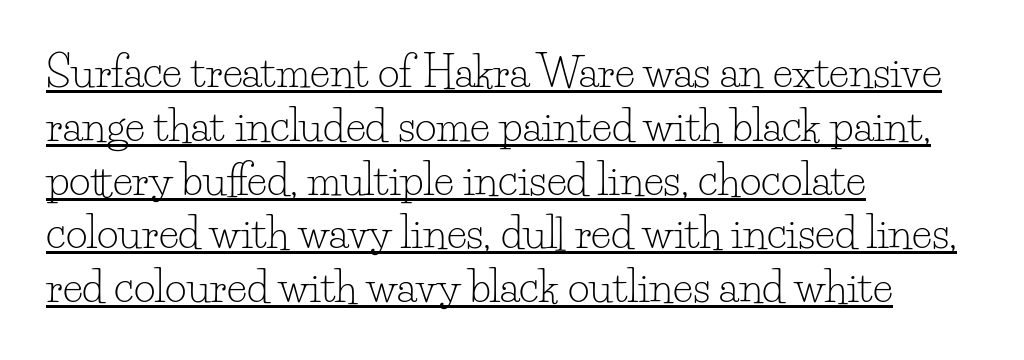
{"serif": "yes", "italic": "no", "bold": "no", "weight": "light", "width": "normal", "stroke_contrast": "low", "x_height": "small", "monospaced": "no", "underline": "yes", "align": "left", "line_spacing": "normal", "line_spacing_ratio": 1.28, "letter_spacing": "normal", "letter_spacing_em": 0.0, "glyph_px": 42}
